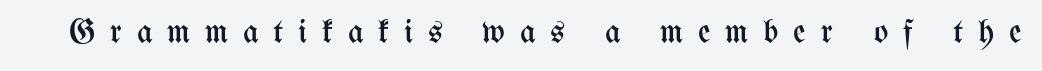
The image shows 34 px regular-weight, condensed type, upright; set unusually wide letter spacing (+0.44 em), not underlined; medium stroke contrast and a medium x-height.
